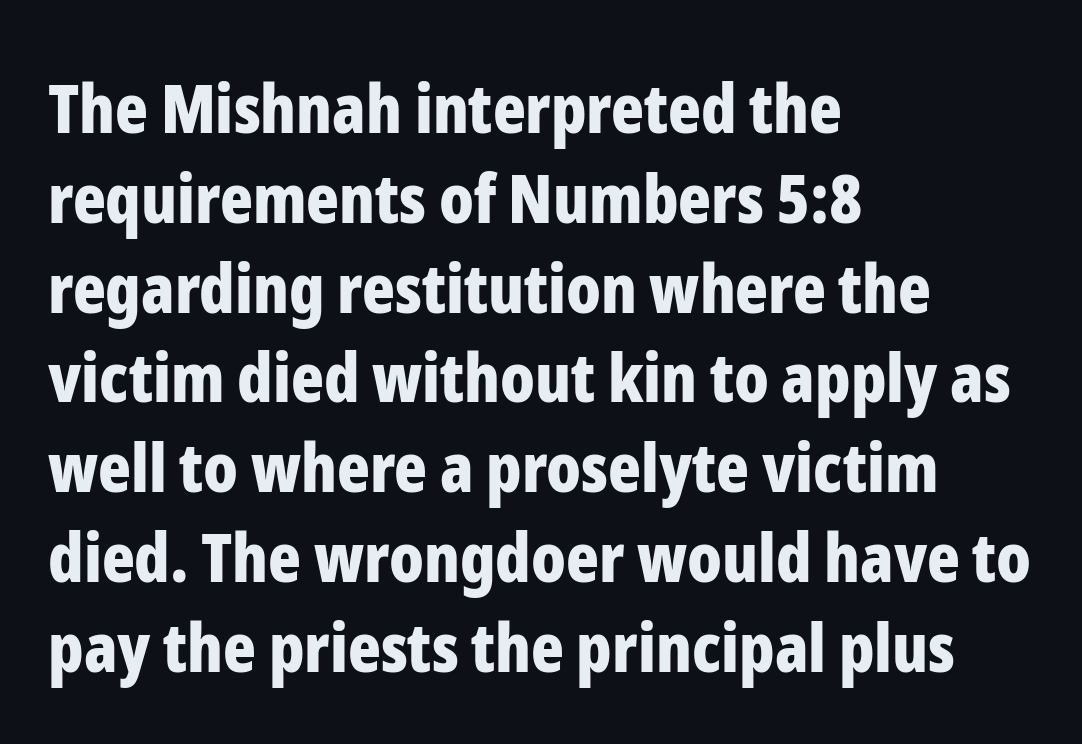
The image shows 68 px bold, condensed sans-serif type, upright; set left-aligned, normal line spacing (1.32x), normal letter spacing, not underlined; low stroke contrast and a medium x-height.
